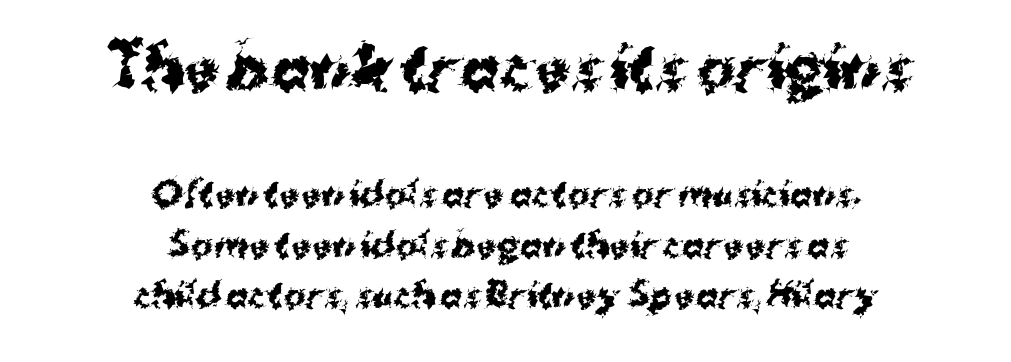
{"serif": "no", "bold": "yes", "weight": "bold", "width": "normal", "stroke_contrast": "medium", "x_height": "medium", "monospaced": "no", "underline": "no", "align": "center", "line_spacing": "normal", "line_spacing_ratio": 1.54, "letter_spacing": "normal", "letter_spacing_em": 0.0, "larger_block": "first", "size_ratio": 1.76, "glyph_px": 58}
